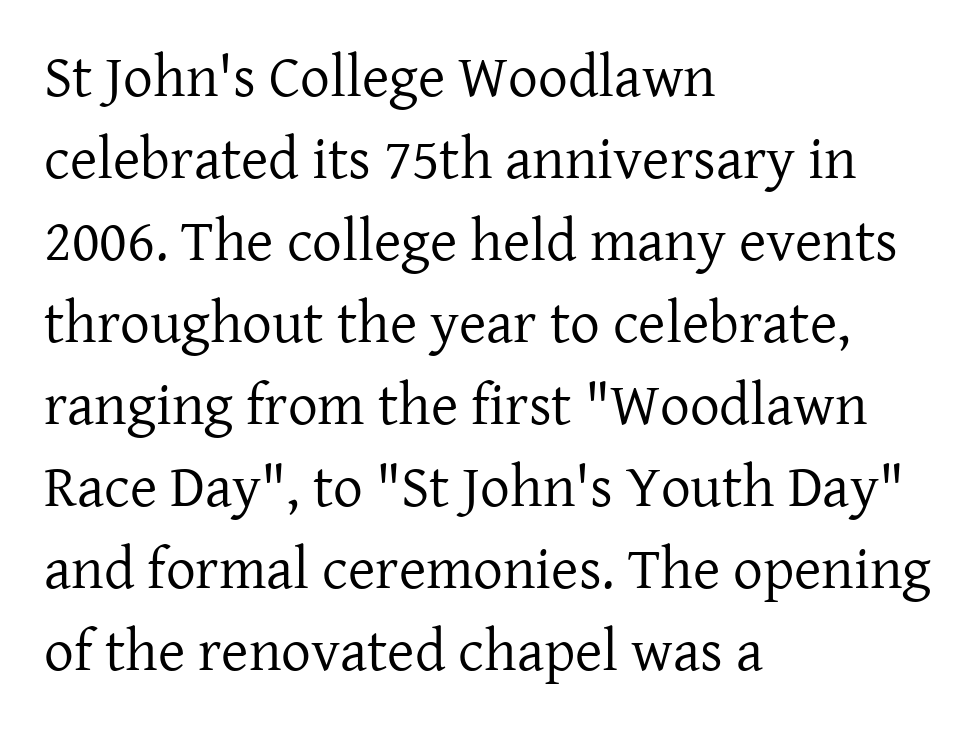
Q: Is the text bold? A: No.
Q: Is the text italic (slanted)? A: No, it is upright.
Q: Is the typeface a serif or a sans-serif typeface? A: Serif.
Q: Is the text underlined? A: No.
Q: How is the paragraph aligned? A: Left-aligned.
Q: Is the spacing between letters normal or unusually wide? A: Normal.
Q: Is the spacing between lines tight, normal or loose? A: Normal.
Q: Width (condensed, normal, or wide)? A: Normal.
Q: Stroke contrast? A: Low.
Q: x-height? A: Medium.
Q: Monospaced? A: No.
